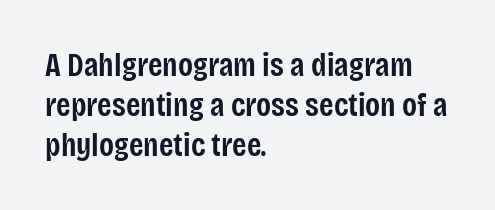
Q: Is the text bold? A: Semi-bold.
Q: Is the text italic (slanted)? A: No, it is upright.
Q: Is the typeface a serif or a sans-serif typeface? A: Sans-serif.
Q: Is the text underlined? A: No.
Q: How is the paragraph aligned? A: Left-aligned.
Q: Is the spacing between letters normal or unusually wide? A: Normal.
Q: Width (condensed, normal, or wide)? A: Condensed.
Q: Stroke contrast? A: Low.
Q: x-height? A: Large.
Q: Monospaced? A: No.
